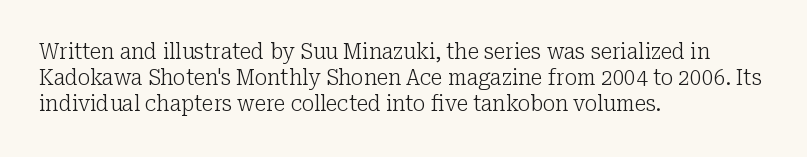
The image shows 21 px text type, upright; set left-aligned, normal line spacing (1.25x), normal letter spacing, not underlined.
